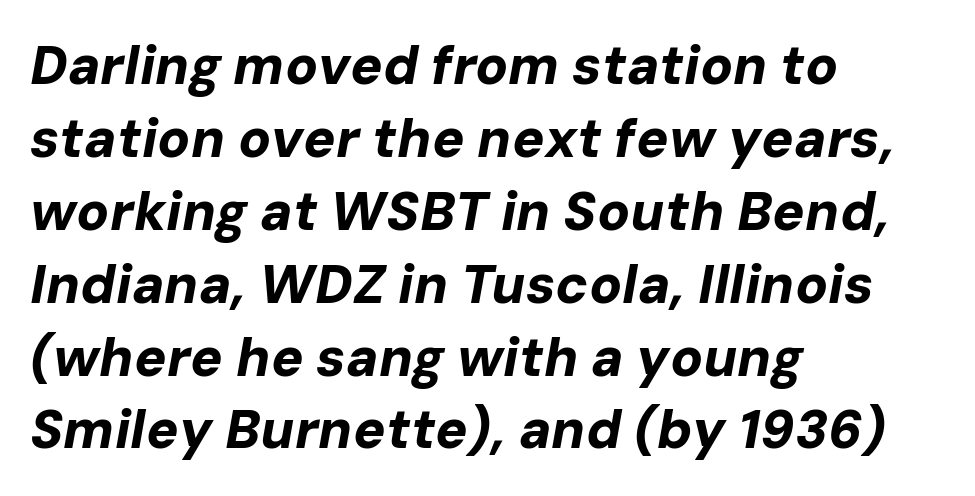
{"italic": "yes", "lean": "right", "slant_degrees": 10, "bold": "yes", "weight": "bold", "width": "normal", "stroke_contrast": "low", "x_height": "medium", "monospaced": "no", "underline": "no", "align": "left", "line_spacing": "normal", "line_spacing_ratio": 1.35, "letter_spacing": "normal", "letter_spacing_em": 0.0, "glyph_px": 54}
